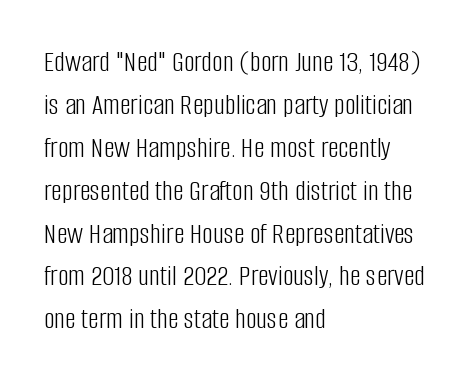
The image shows 30 px light, condensed sans-serif type, upright; set left-aligned, normal line spacing (1.43x), normal letter spacing, not underlined; low stroke contrast and a large x-height.
